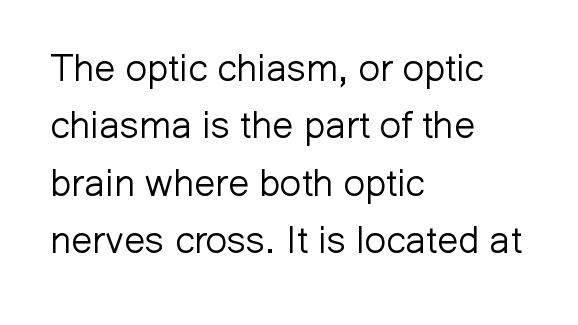
Q: Is the text bold? A: No.
Q: Is the text italic (slanted)? A: No, it is upright.
Q: Is the typeface a serif or a sans-serif typeface? A: Sans-serif.
Q: Is the text underlined? A: No.
Q: How is the paragraph aligned? A: Left-aligned.
Q: Is the spacing between letters normal or unusually wide? A: Normal.
Q: Is the spacing between lines tight, normal or loose? A: Normal.
Q: Width (condensed, normal, or wide)? A: Normal.
Q: Stroke contrast? A: Low.
Q: x-height? A: Medium.
Q: Monospaced? A: No.
